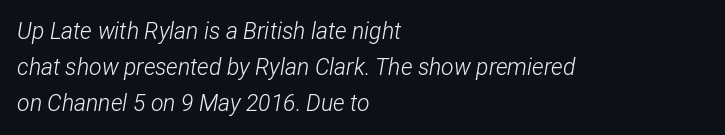
{"italic": "yes", "lean": "right", "slant_degrees": 12, "bold": "no", "underline": "no", "align": "left", "line_spacing": "normal", "line_spacing_ratio": 1.57, "letter_spacing": "normal", "letter_spacing_em": 0.0, "glyph_px": 23}
